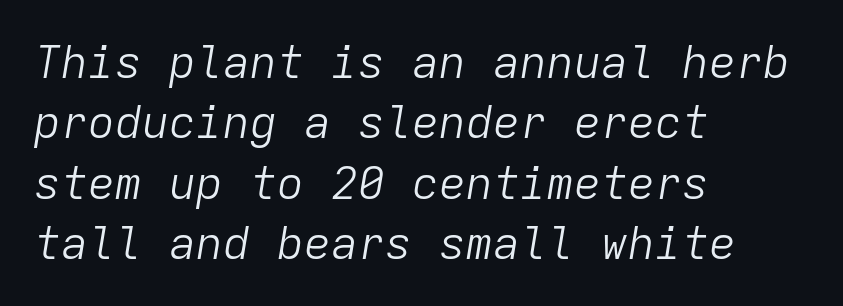
Monospaced: the letters line up in strict vertical columns. Layout note: lines flush left. Bold? No — there's no thickening of the strokes. What stands out about the letter spacing? Nothing — it is the standard amount.
